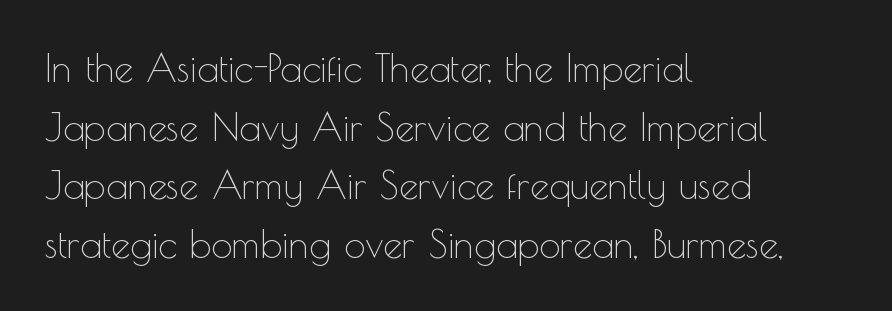
The image shows 38 px thin sans-serif type, upright; set left-aligned, normal line spacing (1.54x), normal letter spacing, not underlined; a small x-height.
